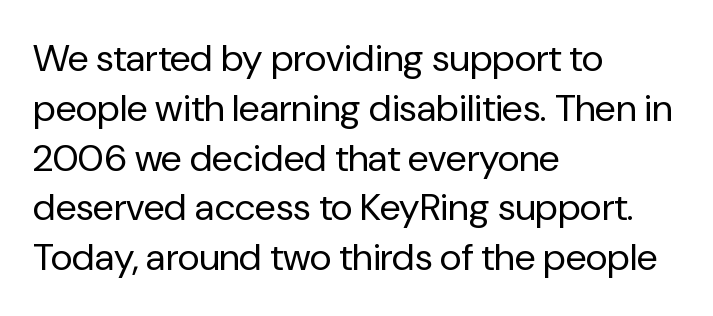
Anything drawn beneath the words? Only blank space. The letters look calm and open, with moderate or lighter stems. The face used here is proportionally spaced, like ordinary book or web type. Successive baselines arrive at the customary interval. The passage shown is typeset with a sans-serif family.
